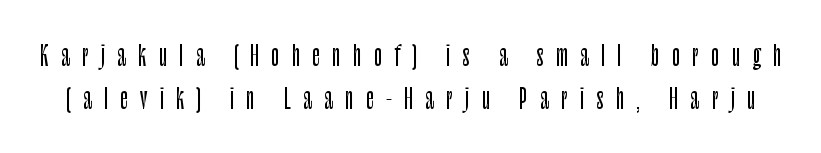
Q: Is the text italic (slanted)? A: No, it is upright.
Q: Is the text underlined? A: No.
Q: Is the spacing between letters normal or unusually wide? A: Unusually wide.
Q: Is the spacing between lines tight, normal or loose? A: Normal.
